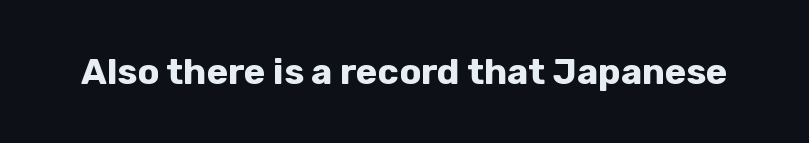
The image shows 36 px bold sans-serif type, upright; set normal letter spacing, not underlined; low stroke contrast and a medium x-height.
